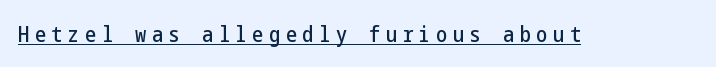
The image shows 22 px text type, upright; set unusually wide letter spacing (+0.26 em), underlined.
